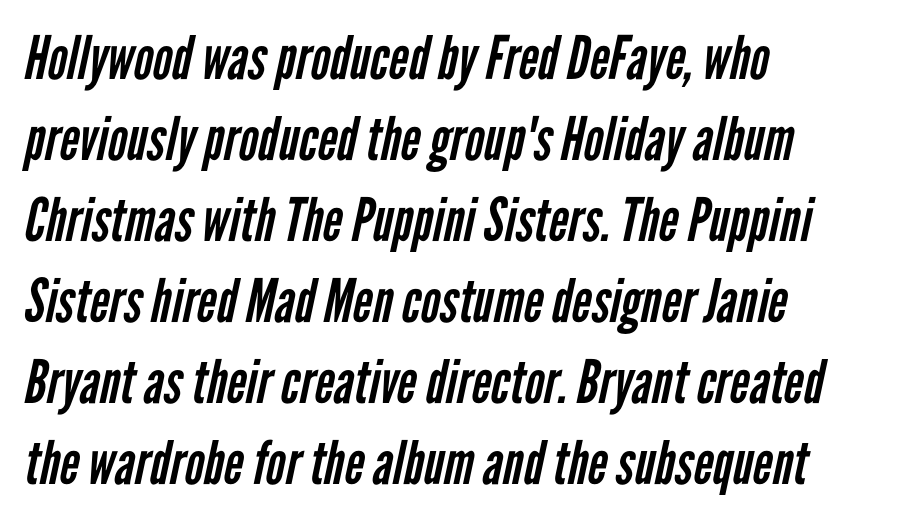
The image shows 60 px regular-weight, condensed sans-serif type; set left-aligned, normal line spacing (1.35x), normal letter spacing, not underlined; low stroke contrast and a medium x-height.
